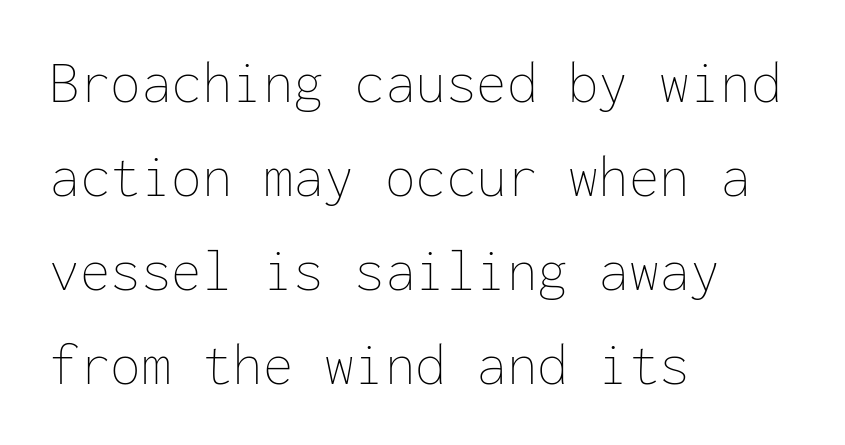
Q: Is the text bold? A: No.
Q: Is the text italic (slanted)? A: No, it is upright.
Q: Is the text underlined? A: No.
Q: How is the paragraph aligned? A: Left-aligned.
Q: Is the spacing between letters normal or unusually wide? A: Normal.
Q: Is the spacing between lines tight, normal or loose? A: Normal.
Q: Width (condensed, normal, or wide)? A: Normal.
Q: Stroke contrast? A: Low.
Q: x-height? A: Medium.
Q: Monospaced? A: Yes.
